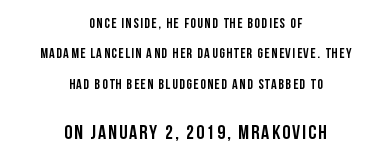
Q: Is the text bold? A: Yes.
Q: Is the text italic (slanted)? A: No, it is upright.
Q: Is the text underlined? A: No.
Q: How is the paragraph aligned? A: Centered.
Q: Is the spacing between lines tight, normal or loose? A: Loose.
Q: Which block of text is set in a larger size, the first (top) or the second (bottom)? A: The second (bottom) one.
